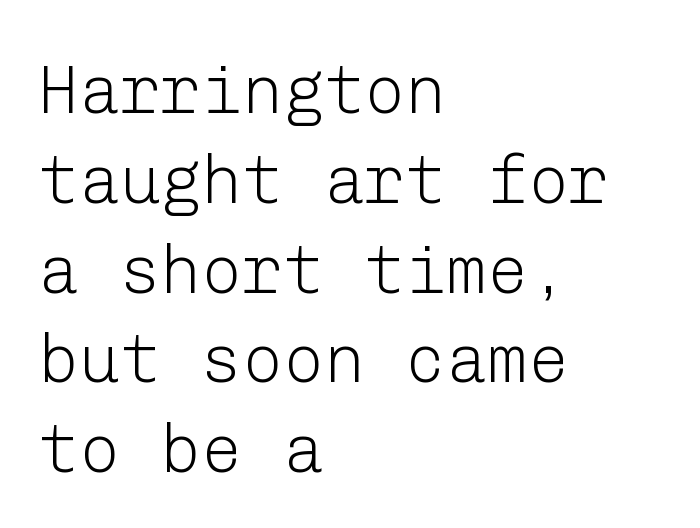
The image shows 68 px light sans-serif type, upright; set left-aligned, normal line spacing (1.32x), normal letter spacing, not underlined; low stroke contrast and a medium x-height.
